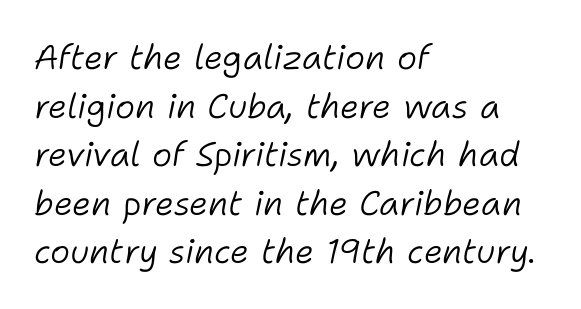
Q: Is the text bold? A: No.
Q: Is the text italic (slanted)? A: Yes, it leans right by about 11 degrees.
Q: Is the text underlined? A: No.
Q: How is the paragraph aligned? A: Left-aligned.
Q: Is the spacing between letters normal or unusually wide? A: Normal.
Q: Is the spacing between lines tight, normal or loose? A: Normal.
Q: Width (condensed, normal, or wide)? A: Normal.
Q: Stroke contrast? A: Low.
Q: x-height? A: Medium.
Q: Monospaced? A: No.
